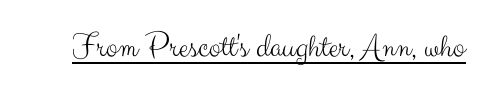
{"serif": "no", "bold": "no", "weight": "light", "width": "normal", "stroke_contrast": "medium", "x_height": "small", "monospaced": "no", "underline": "yes", "letter_spacing": "normal", "letter_spacing_em": 0.0, "glyph_px": 35}
